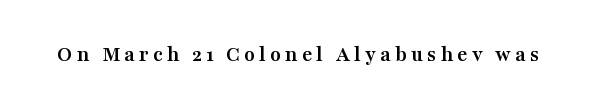
The image shows 22 px bold type, upright; set not underlined.
